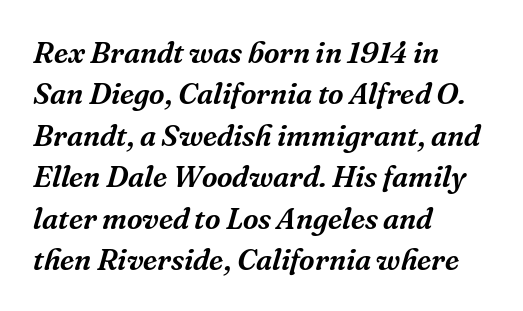
Q: Is the text italic (slanted)? A: Yes, it leans right by about 16 degrees.
Q: Is the typeface a serif or a sans-serif typeface? A: Serif.
Q: Is the text underlined? A: No.
Q: How is the paragraph aligned? A: Left-aligned.
Q: Is the spacing between letters normal or unusually wide? A: Normal.
Q: Is the spacing between lines tight, normal or loose? A: Normal.
Q: Width (condensed, normal, or wide)? A: Normal.
Q: Stroke contrast? A: Medium.
Q: x-height? A: Medium.
Q: Monospaced? A: No.
